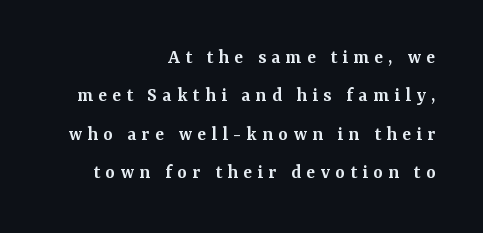
The gap between lines stays unmarked. How are the letters spaced? Widely, with obvious added tracking. This block would shrink considerably if given ordinary leading; it's expanded now. This is the regular roman posture of the typeface.
